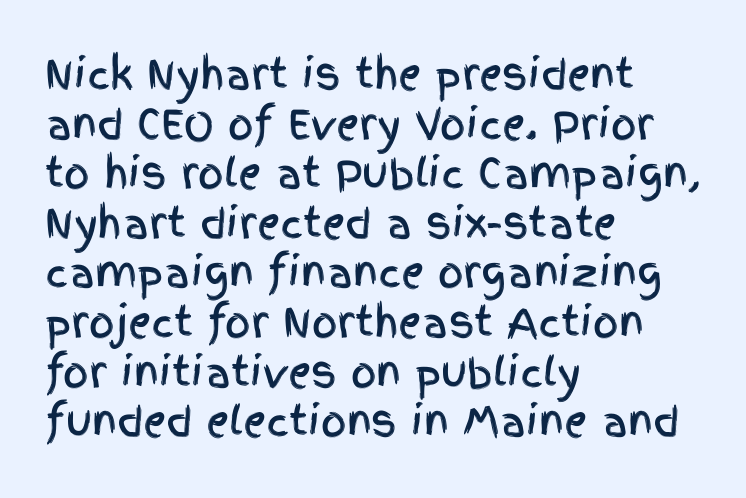
Q: Is the text italic (slanted)? A: No, it is upright.
Q: Is the typeface a serif or a sans-serif typeface? A: Sans-serif.
Q: Is the text underlined? A: No.
Q: How is the paragraph aligned? A: Left-aligned.
Q: Is the spacing between letters normal or unusually wide? A: Normal.
Q: Width (condensed, normal, or wide)? A: Condensed.
Q: x-height? A: Large.
Q: Monospaced? A: No.
